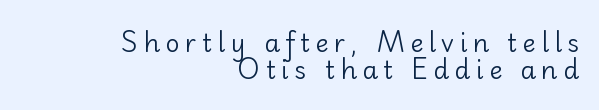
The image shows 25 px text type, upright; set right-aligned, tight line spacing (1.1x), unusually wide letter spacing (+0.22 em), not underlined.
